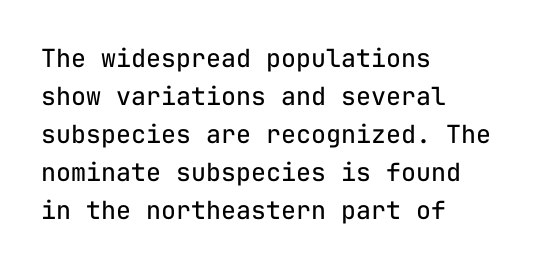
Q: Is the text bold? A: No.
Q: Is the text italic (slanted)? A: No, it is upright.
Q: Is the text underlined? A: No.
Q: How is the paragraph aligned? A: Left-aligned.
Q: Is the spacing between letters normal or unusually wide? A: Normal.
Q: Is the spacing between lines tight, normal or loose? A: Normal.
